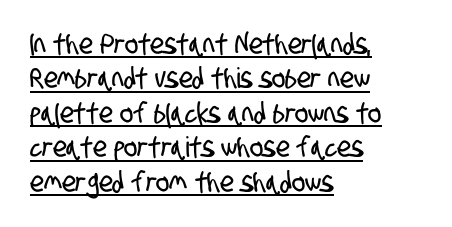
The image shows 28 px condensed sans-serif type; set left-aligned, line spacing 1.23x, normal letter spacing, underlined; low stroke contrast and a large x-height.
